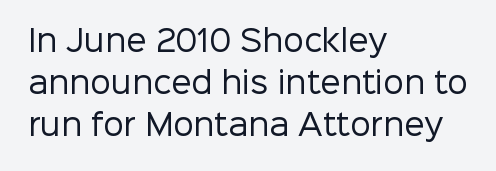
The image shows 29 px regular-weight sans-serif type, upright; set left-aligned, normal line spacing (1.45x), normal letter spacing, not underlined; low stroke contrast and a medium x-height.
